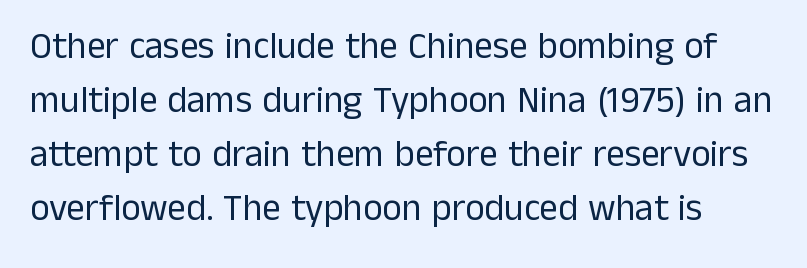
Q: Is the text bold? A: No.
Q: Is the text italic (slanted)? A: No, it is upright.
Q: Is the typeface a serif or a sans-serif typeface? A: Sans-serif.
Q: Is the text underlined? A: No.
Q: Is the spacing between letters normal or unusually wide? A: Normal.
Q: Is the spacing between lines tight, normal or loose? A: Normal.
Q: Width (condensed, normal, or wide)? A: Normal.
Q: Stroke contrast? A: Low.
Q: x-height? A: Medium.
Q: Monospaced? A: No.
